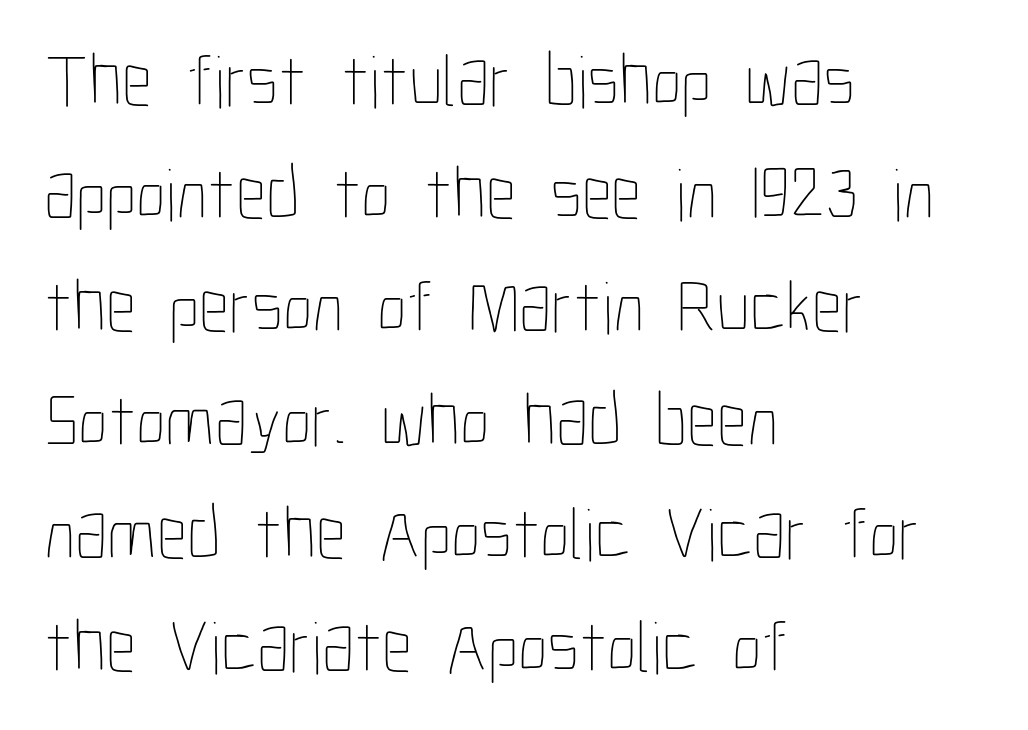
Does extra space separate the letters? No, they use regular spacing. This sample is left-justified, so line endings fall wherever the words run out. Varying glyph widths throughout — classic text-font behaviour. Rule under the text: the space is simply empty. Each stroke keeps to a modest, everyday thickness or less. The leading is moderate, giving the passage an even texture.
